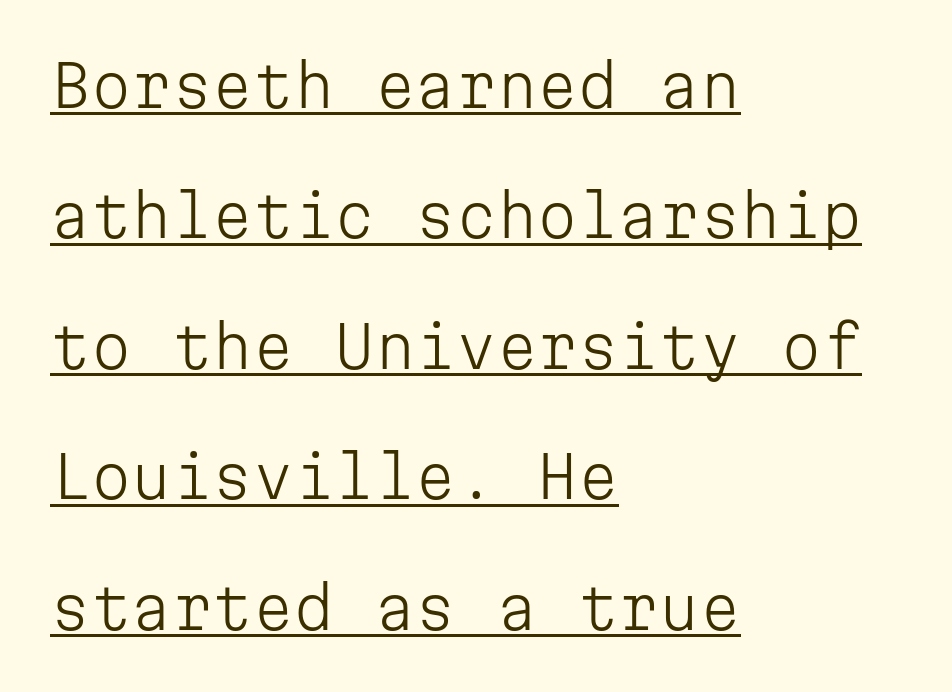
Quick note: interline space is abundant. Looks like someone drew a line under every word here. Notice how the passage keeps a crisp vertical edge on the left only. Nope, not italic — everything's standing straight.
